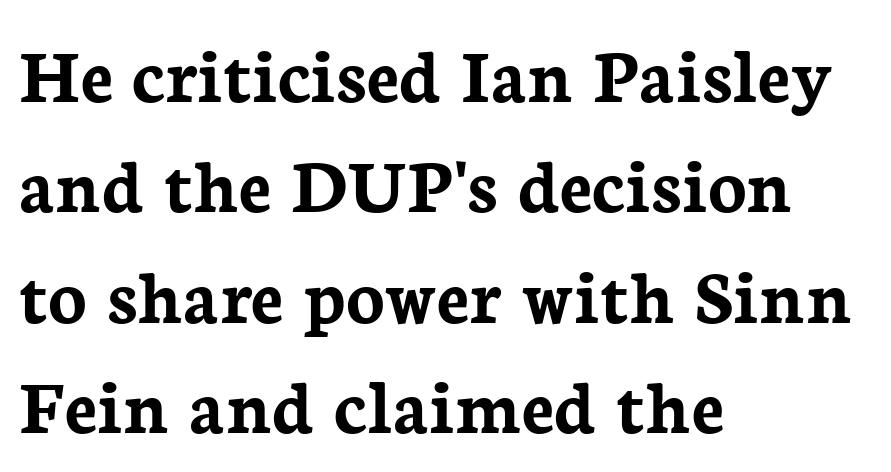
The image shows 80 px semibold serif type, upright; set left-aligned, normal line spacing (1.38x), normal letter spacing, not underlined; low stroke contrast and a medium x-height.
